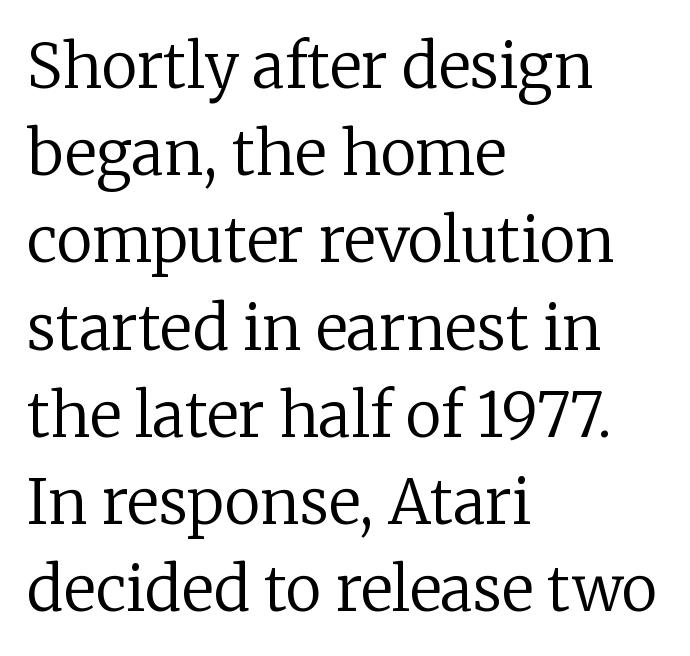
Proportional: the letters do not fall into vertical columns. The characters display serif detailing at their extremities. Horizontally, the lines are justified to the leading edge only. The face looks like a standard text weight, possibly lighter. A typesetter would call this leading conventional body-copy spacing. Unmarked baselines from the first word to the last.
